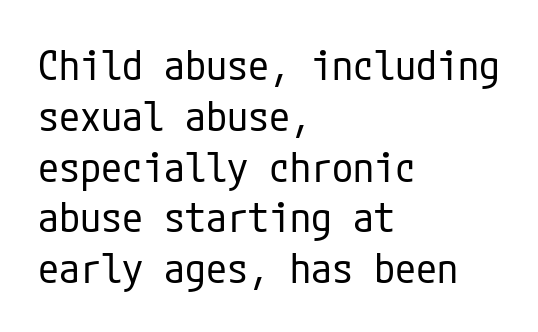
Q: Is the text bold? A: No.
Q: Is the text italic (slanted)? A: No, it is upright.
Q: Is the typeface a serif or a sans-serif typeface? A: Sans-serif.
Q: Is the text underlined? A: No.
Q: How is the paragraph aligned? A: Left-aligned.
Q: Is the spacing between letters normal or unusually wide? A: Normal.
Q: Width (condensed, normal, or wide)? A: Condensed.
Q: Stroke contrast? A: Low.
Q: x-height? A: Medium.
